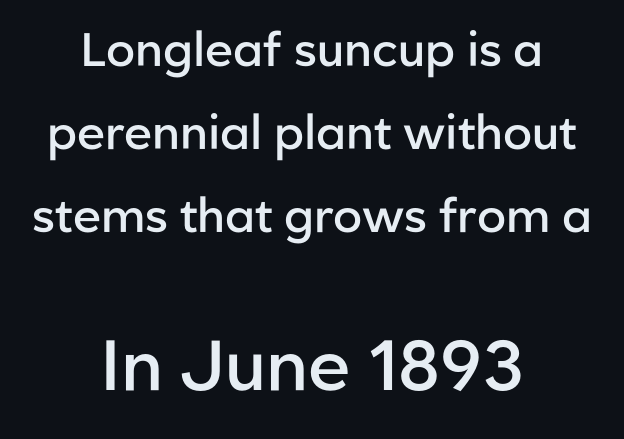
{"serif": "no", "italic": "no", "bold": "semi", "weight": "semibold", "width": "normal", "stroke_contrast": "low", "x_height": "medium", "monospaced": "no", "underline": "no", "align": "center", "line_spacing_ratio": 1.77, "letter_spacing": "normal", "letter_spacing_em": 0.0, "larger_block": "second", "size_ratio": 1.51, "glyph_px": 71}
